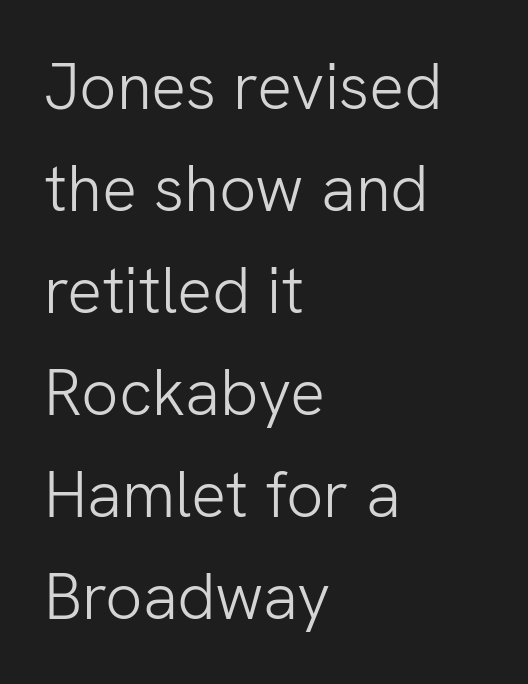
The image shows 65 px light sans-serif type, upright; set left-aligned, normal line spacing (1.57x), normal letter spacing, not underlined; low stroke contrast and a medium x-height.
